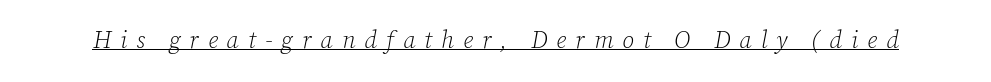
This rendering features underlined lettering. No heavy texture on the line: the type isn't bold. Slanted lettering throughout. In terms of letterspacing, this is a distinctly airy, spread setting.
